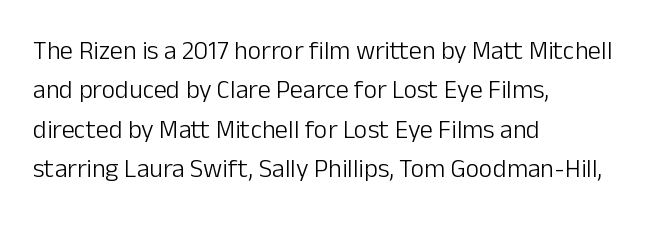
A typesetter would mark this as roman, not italic. Does the leading feel generous? No, just average. The typesetter chose a ragged-right arrangement here. The gaps between neighbouring characters are ordinary and unremarkable. Is this a heavy cut? Hardly; it is regular or lighter. The space directly below the letters is spotless.
